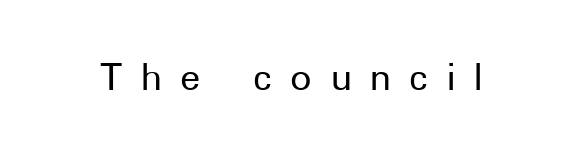
The image shows 42 px sans-serif type, upright; set unusually wide letter spacing (+0.44 em), not underlined; low stroke contrast and a medium x-height.
